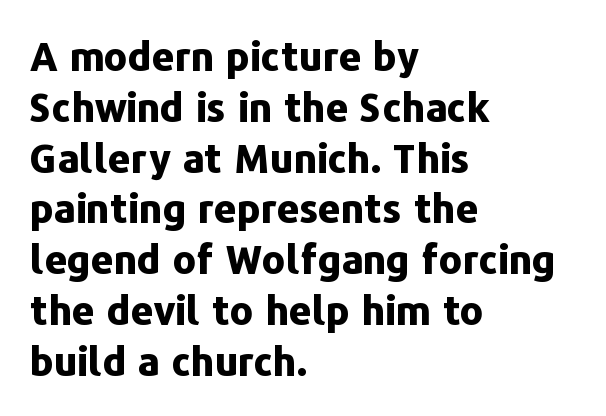
Honestly, the letter spacing is just normal — you wouldn't notice it. Unmarked baselines from the first word to the last. Horizontal bands of white between lines are of average thickness. The face used here has the dense, thick strokes of a bold. The specimen reads as upright at a glance.
